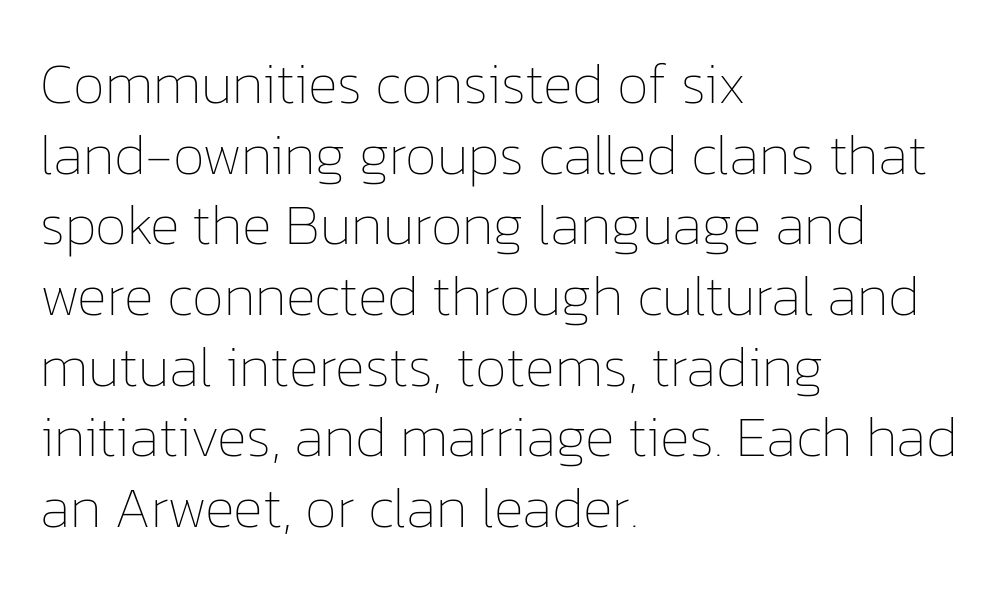
The image shows 57 px thin type, upright; set left-aligned, line spacing 1.24x, normal letter spacing, not underlined; low stroke contrast and a medium x-height.
